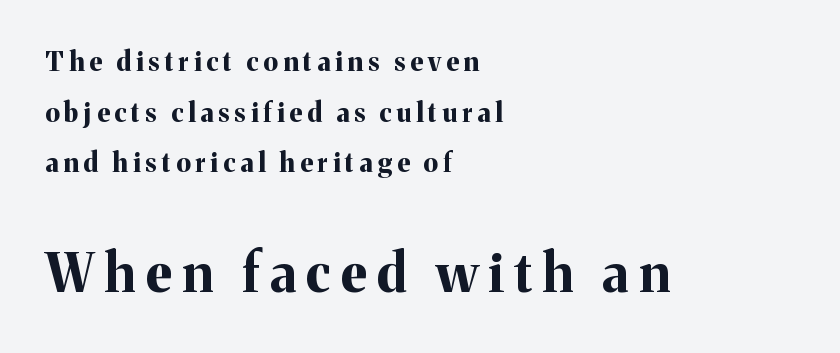
Which of the two is more prominent by size? The second, at the bottom. Descenders are the only things crossing below the line. Weight check: bold — yes, fully. In terms of letterspacing, this is a distinctly airy, spread setting. Letterform terminals end in serifs throughout the passage. The axis of the letterforms is exactly vertical.
